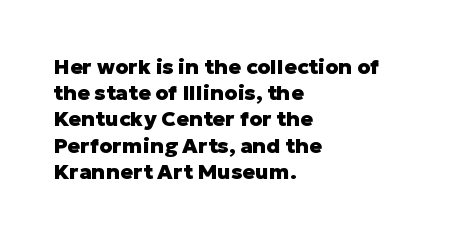
{"italic": "no", "bold": "yes", "underline": "no", "align": "left", "line_spacing": "normal", "line_spacing_ratio": 1.25, "letter_spacing": "normal", "letter_spacing_em": 0.0, "glyph_px": 21}
